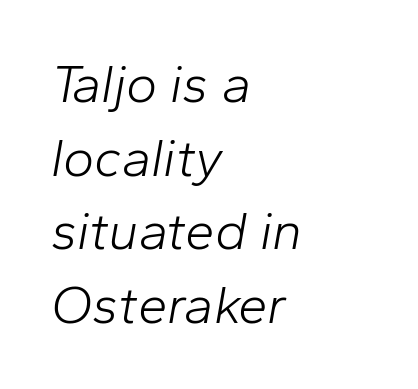
{"italic": "yes", "lean": "right", "slant_degrees": 10, "bold": "no", "weight": "light", "width": "normal", "stroke_contrast": "low", "x_height": "medium", "monospaced": "no", "underline": "no", "align": "left", "line_spacing": "normal", "line_spacing_ratio": 1.39, "letter_spacing": "normal", "letter_spacing_em": 0.0, "glyph_px": 53}
